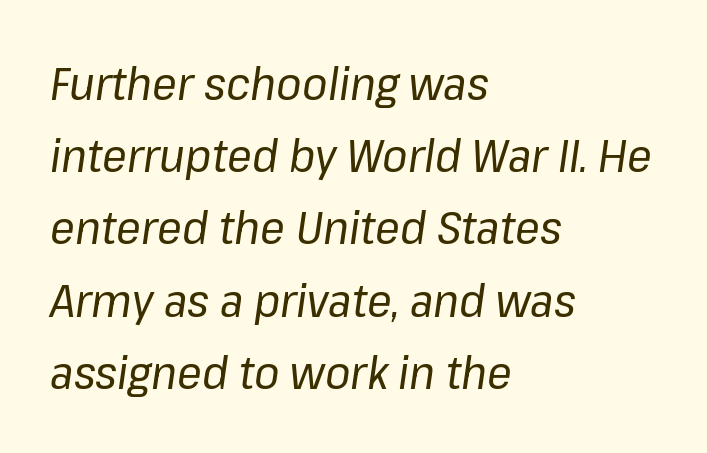
Q: Is the text bold? A: No.
Q: Is the text italic (slanted)? A: Yes, it leans right by about 8 degrees.
Q: Is the text underlined? A: No.
Q: How is the paragraph aligned? A: Left-aligned.
Q: Is the spacing between letters normal or unusually wide? A: Normal.
Q: Is the spacing between lines tight, normal or loose? A: Normal.
Q: Width (condensed, normal, or wide)? A: Normal.
Q: Stroke contrast? A: Low.
Q: x-height? A: Medium.
Q: Monospaced? A: No.
